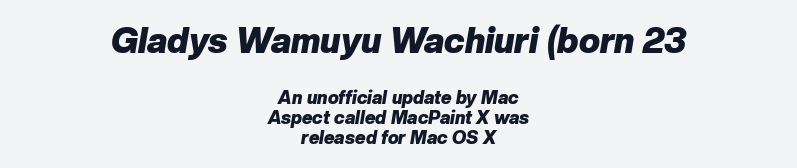
Q: Is the text bold? A: Yes.
Q: Is the text italic (slanted)? A: Yes, it leans right by about 10 degrees.
Q: Is the text underlined? A: No.
Q: How is the paragraph aligned? A: Centered.
Q: Is the spacing between letters normal or unusually wide? A: Normal.
Q: Is the spacing between lines tight, normal or loose? A: Tight.
Q: Which block of text is set in a larger size, the first (top) or the second (bottom)? A: The first (top) one.
Q: Width (condensed, normal, or wide)? A: Normal.
Q: Stroke contrast? A: Low.
Q: x-height? A: Medium.
Q: Monospaced? A: No.
